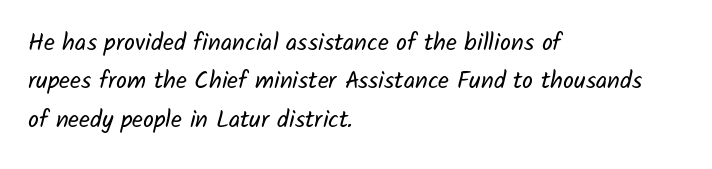
{"bold": "no", "underline": "no", "align": "left", "line_spacing": "normal", "line_spacing_ratio": 1.6, "letter_spacing": "normal", "letter_spacing_em": 0.0, "glyph_px": 24}
